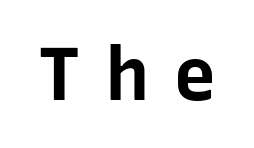
{"serif": "no", "italic": "no", "bold": "yes", "weight": "bold", "width": "normal", "stroke_contrast": "low", "x_height": "medium", "monospaced": "no", "underline": "no", "letter_spacing": "wide", "letter_spacing_em": 0.32, "glyph_px": 74}
